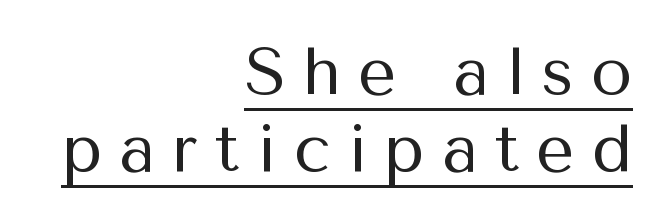
Q: Is the text bold? A: No.
Q: Is the text italic (slanted)? A: No, it is upright.
Q: Is the typeface a serif or a sans-serif typeface? A: Sans-serif.
Q: Is the text underlined? A: Yes.
Q: How is the paragraph aligned? A: Right-aligned.
Q: Is the spacing between letters normal or unusually wide? A: Unusually wide.
Q: Is the spacing between lines tight, normal or loose? A: Tight.
Q: Width (condensed, normal, or wide)? A: Normal.
Q: Stroke contrast? A: Medium.
Q: x-height? A: Medium.
Q: Monospaced? A: No.
